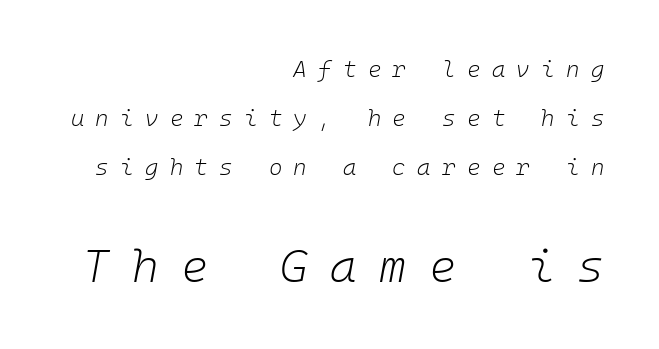
The image shows 46 px light type, italic (leaning right), monospaced; set right-aligned, loose line spacing (2.14x), unusually wide letter spacing (+0.49 em), not underlined; the second (bottom) block is 2.0x larger; low stroke contrast and a medium x-height.
